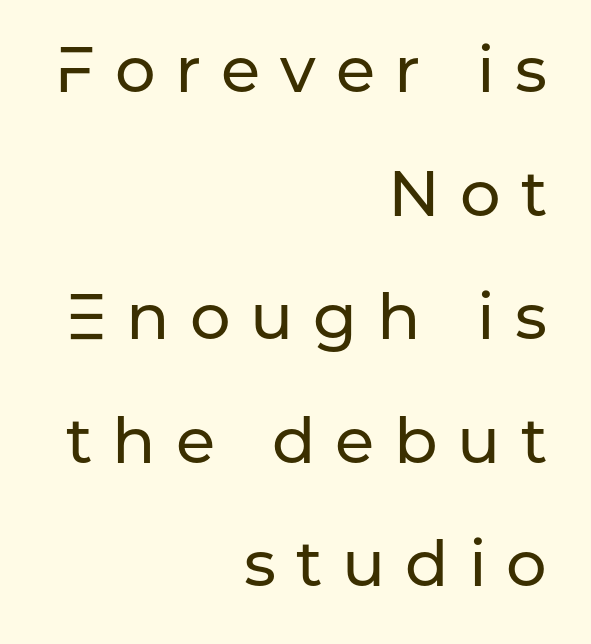
Q: Is the text italic (slanted)? A: No, it is upright.
Q: Is the typeface a serif or a sans-serif typeface? A: Sans-serif.
Q: Is the text underlined? A: No.
Q: How is the paragraph aligned? A: Right-aligned.
Q: Is the spacing between letters normal or unusually wide? A: Unusually wide.
Q: Is the spacing between lines tight, normal or loose? A: Loose.
Q: Width (condensed, normal, or wide)? A: Normal.
Q: Stroke contrast? A: Low.
Q: x-height? A: Medium.
Q: Monospaced? A: No.
